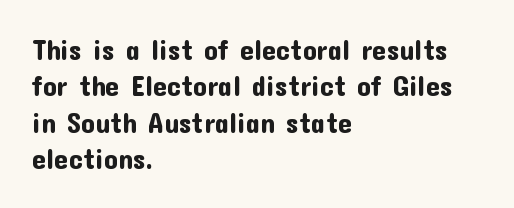
Q: Is the text italic (slanted)? A: No, it is upright.
Q: Is the typeface a serif or a sans-serif typeface? A: Sans-serif.
Q: Is the text underlined? A: No.
Q: How is the paragraph aligned? A: Left-aligned.
Q: Is the spacing between letters normal or unusually wide? A: Normal.
Q: Is the spacing between lines tight, normal or loose? A: Normal.
Q: Width (condensed, normal, or wide)? A: Normal.
Q: Stroke contrast? A: Low.
Q: x-height? A: Medium.
Q: Monospaced? A: No.
